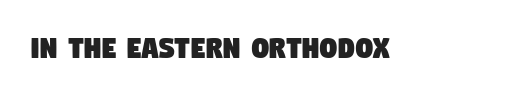
{"serif": "no", "width": "condensed", "stroke_contrast": "low", "x_height": "large", "monospaced": "no", "underline": "no", "letter_spacing": "normal", "letter_spacing_em": 0.0, "glyph_px": 34}
